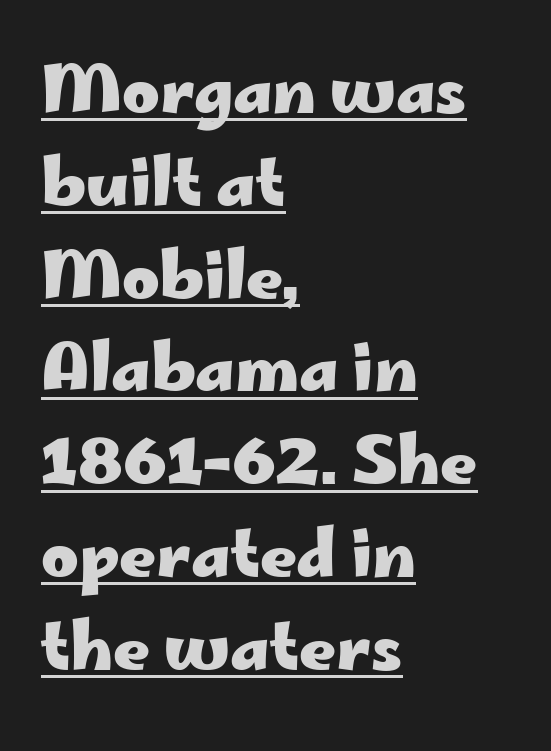
Q: Is the text bold? A: Yes.
Q: Is the text italic (slanted)? A: No, it is upright.
Q: Is the typeface a serif or a sans-serif typeface? A: Sans-serif.
Q: Is the text underlined? A: Yes.
Q: How is the paragraph aligned? A: Left-aligned.
Q: Is the spacing between letters normal or unusually wide? A: Normal.
Q: Is the spacing between lines tight, normal or loose? A: Normal.
Q: Width (condensed, normal, or wide)? A: Wide.
Q: Stroke contrast? A: Low.
Q: x-height? A: Small.
Q: Monospaced? A: No.
